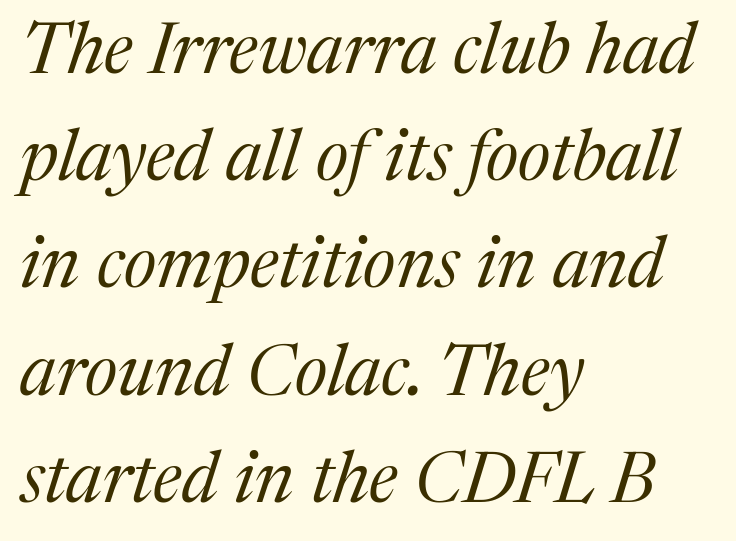
{"serif": "yes", "italic": "yes", "lean": "right", "slant_degrees": 17, "bold": "no", "weight": "regular", "width": "normal", "stroke_contrast": "medium", "x_height": "medium", "monospaced": "no", "underline": "no", "align": "left", "line_spacing": "normal", "line_spacing_ratio": 1.51, "letter_spacing": "normal", "letter_spacing_em": 0.0, "glyph_px": 71}
